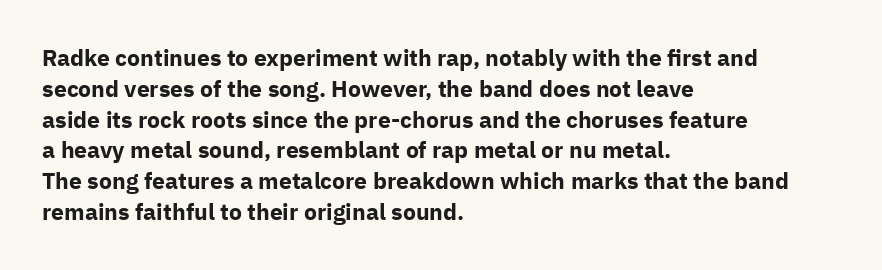
The image shows 23 px bold type, upright; set left-aligned, normal line spacing (1.34x), normal letter spacing, not underlined.
